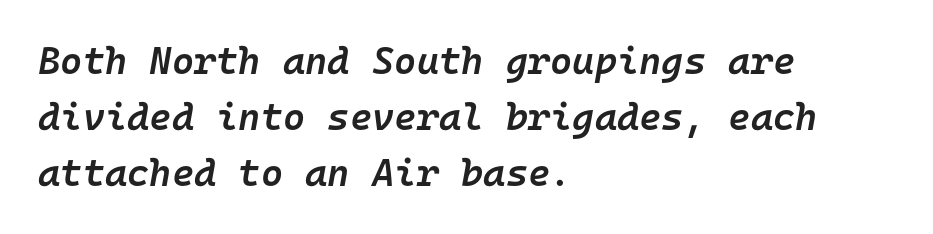
Q: Is the text bold? A: Semi-bold.
Q: Is the text italic (slanted)? A: Yes, it leans right by about 10 degrees.
Q: Is the text underlined? A: No.
Q: How is the paragraph aligned? A: Left-aligned.
Q: Is the spacing between letters normal or unusually wide? A: Normal.
Q: Is the spacing between lines tight, normal or loose? A: Normal.
Q: Width (condensed, normal, or wide)? A: Normal.
Q: Stroke contrast? A: Low.
Q: x-height? A: Medium.
Q: Monospaced? A: Yes.
